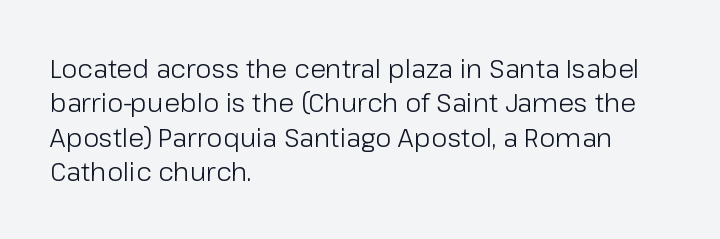
Q: Is the text bold? A: No.
Q: Is the text italic (slanted)? A: No, it is upright.
Q: Is the text underlined? A: No.
Q: How is the paragraph aligned? A: Left-aligned.
Q: Is the spacing between letters normal or unusually wide? A: Normal.
Q: Is the spacing between lines tight, normal or loose? A: Normal.
